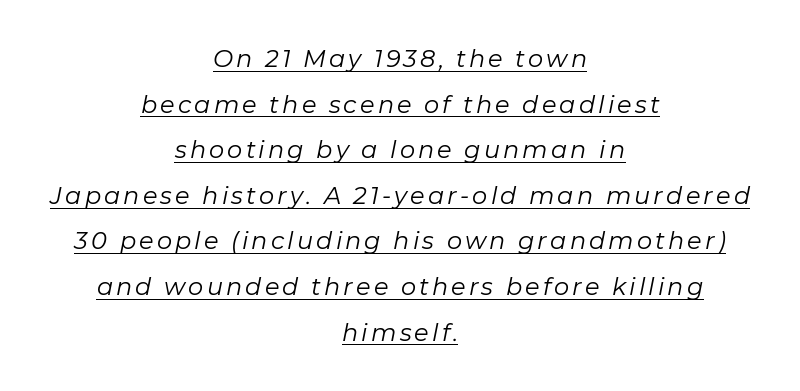
Interline gaps are noticeably wide in this sample. No letter is thick-stroked: the sample isn't bold. The typography opts for an oblique posture over an upright one. Line starts and ends both wander, symmetrically. Underlined type.
